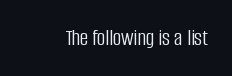
The type is set solid horizontally, with unmodified tracking. Words float on clear page, feet unadorned. A quiet, ordinary-to-light weight characterises the typeface. The type sits square on the baseline with zero lean.
